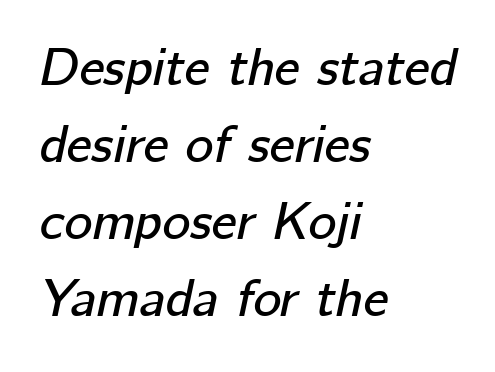
The rendering uses natural spacing where letterforms have individual widths. Is there much room between lines? A standard amount, neither cramped nor airy. The typography opts for an oblique posture over an upright one. Tracking here is standard; glyphs follow each other at the usual distance. Alignment: flush left. Each row of text sits above clean, open space.
